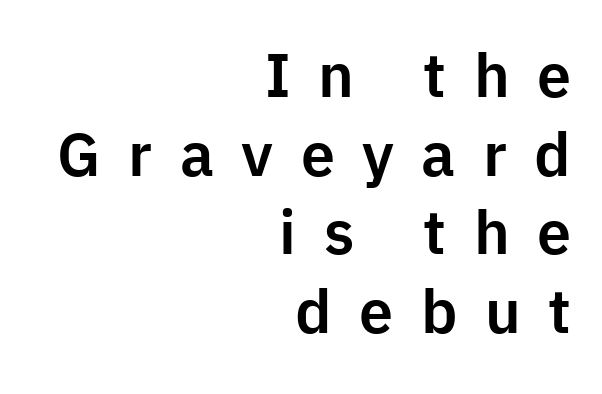
Examine the stroke ends and you'll find no serifs. In terms of posture, this sample is upright. Glyph-to-glyph distance is far greater than everyday printed text. Is there much room between lines? A standard amount, neither cramped nor airy. Looks like regular typesetting: each glyph gets only the width it needs.
